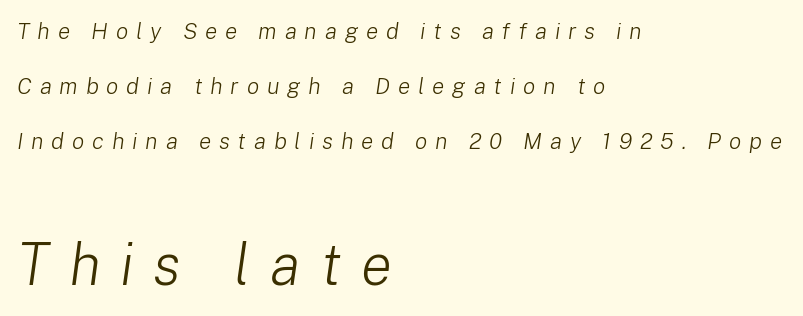
The image shows 58 px light type, italic (leaning right); set left-aligned, loose line spacing (2.4x), unusually wide letter spacing (+0.34 em), not underlined; the second (bottom) block is 2.52x larger; low stroke contrast and a medium x-height.
